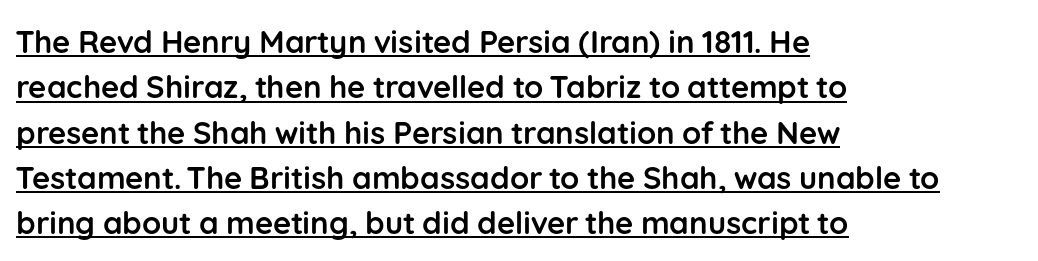
Q: Is the text bold? A: Yes.
Q: Is the text italic (slanted)? A: No, it is upright.
Q: Is the typeface a serif or a sans-serif typeface? A: Sans-serif.
Q: Is the text underlined? A: Yes.
Q: How is the paragraph aligned? A: Left-aligned.
Q: Is the spacing between letters normal or unusually wide? A: Normal.
Q: Is the spacing between lines tight, normal or loose? A: Normal.
Q: Width (condensed, normal, or wide)? A: Normal.
Q: Stroke contrast? A: Low.
Q: x-height? A: Medium.
Q: Monospaced? A: No.
